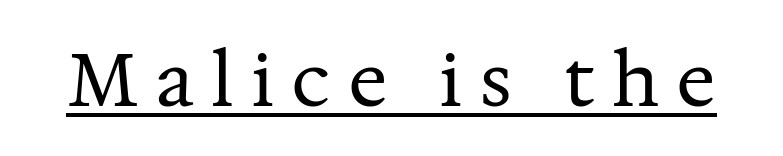
{"serif": "yes", "italic": "no", "bold": "no", "weight": "regular", "width": "normal", "stroke_contrast": "medium", "x_height": "medium", "monospaced": "no", "underline": "yes", "letter_spacing": "wide", "letter_spacing_em": 0.23, "glyph_px": 74}
